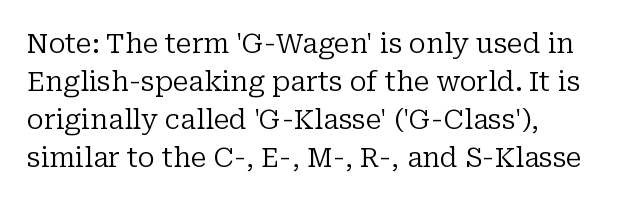
Q: Is the text bold? A: No.
Q: Is the text italic (slanted)? A: No, it is upright.
Q: Is the text underlined? A: No.
Q: How is the paragraph aligned? A: Left-aligned.
Q: Is the spacing between letters normal or unusually wide? A: Normal.
Q: Is the spacing between lines tight, normal or loose? A: Normal.
